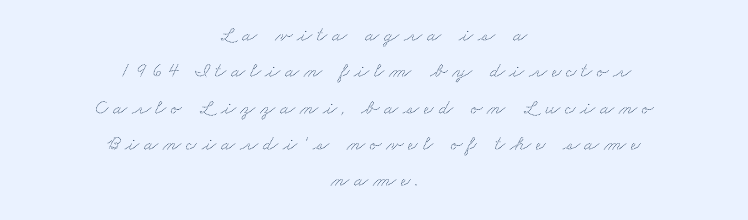
Q: Is the text underlined? A: No.
Q: How is the paragraph aligned? A: Centered.
Q: Is the spacing between letters normal or unusually wide? A: Unusually wide.
